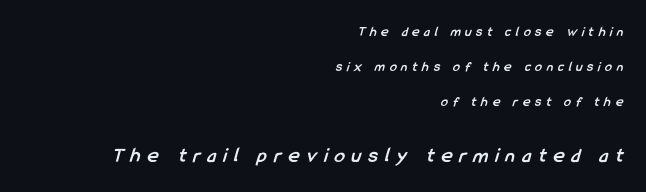
Which chunk is bigger? The second one — the bottom block dwarfs the top. Just letters on the line, the space beneath them empty. Typographic density is high because the face is bold. The rendering inserts visible extra space after every character.
